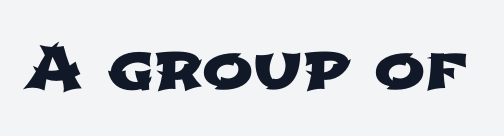
Q: Is the typeface a serif or a sans-serif typeface? A: Sans-serif.
Q: Is the text underlined? A: No.
Q: Is the spacing between letters normal or unusually wide? A: Normal.
Q: Width (condensed, normal, or wide)? A: Wide.
Q: Stroke contrast? A: Low.
Q: x-height? A: Medium.
Q: Monospaced? A: No.
